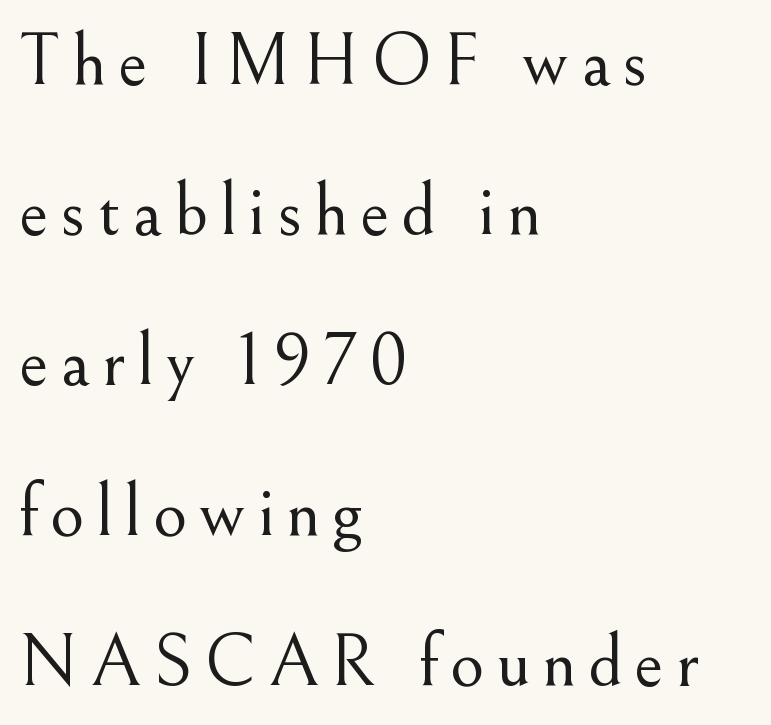
The image shows 74 px light serif type, upright; set left-aligned, loose line spacing (2.03x), not underlined; medium stroke contrast and a small x-height.
